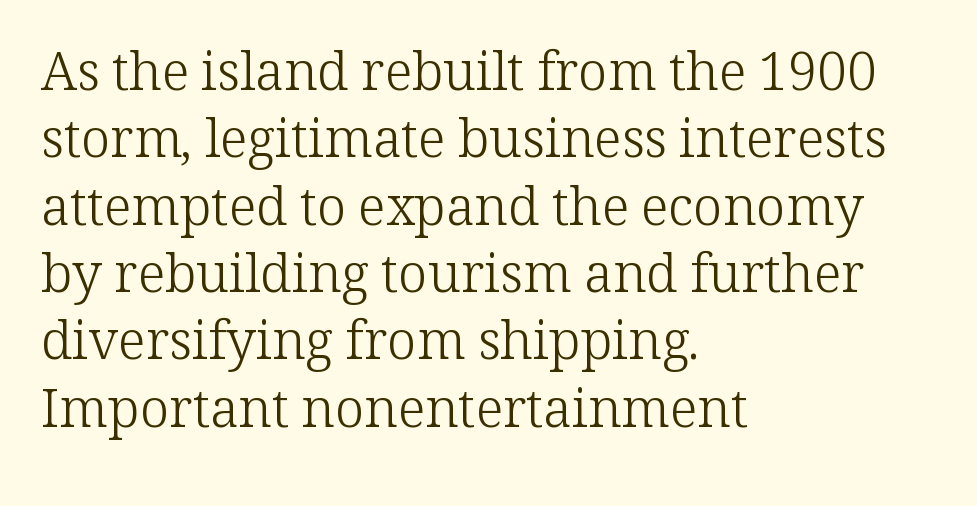
Q: Is the text bold? A: No.
Q: Is the text italic (slanted)? A: No, it is upright.
Q: Is the typeface a serif or a sans-serif typeface? A: Serif.
Q: Is the text underlined? A: No.
Q: How is the paragraph aligned? A: Left-aligned.
Q: Is the spacing between letters normal or unusually wide? A: Normal.
Q: Is the spacing between lines tight, normal or loose? A: Normal.
Q: Width (condensed, normal, or wide)? A: Normal.
Q: Stroke contrast? A: Low.
Q: x-height? A: Medium.
Q: Monospaced? A: No.
